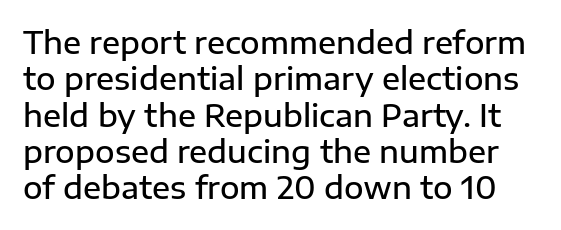
Underline: absent. Spacing verdict: proportional, widths tailored to each character. Does extra space separate the letters? No, they use regular spacing. The sample has been set in demibold, a notch under bold. No feet cap the strokes, marking this as sans-serif type. This sample uses an upright cut, with every glyph sitting square on the baseline.
